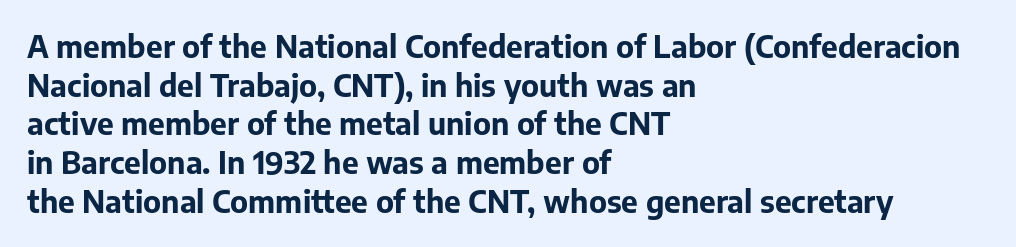
{"serif": "no", "italic": "no", "bold": "yes", "weight": "bold", "width": "normal", "stroke_contrast": "low", "x_height": "medium", "monospaced": "no", "underline": "no", "align": "left", "line_spacing": "normal", "line_spacing_ratio": 1.29, "letter_spacing": "normal", "letter_spacing_em": 0.0, "glyph_px": 30}
